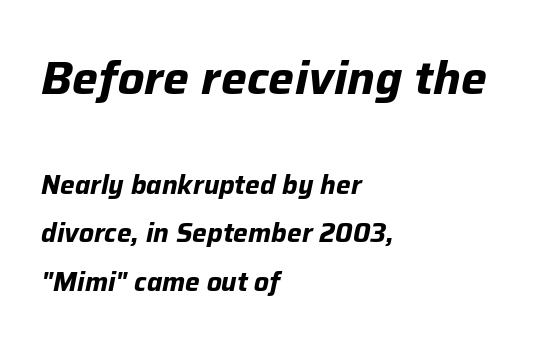
The image shows 46 px bold type, italic (leaning right); set left-aligned, line spacing 1.87x, normal letter spacing, not underlined; the first (top) block is 1.77x larger; low stroke contrast and a medium x-height.
